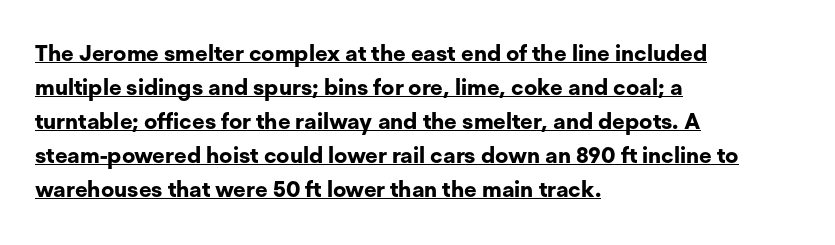
The compositor pushed each line to the left boundary. Descenders here cross a horizontal rule under the line. A typesetter would call this zero additional tracking. Summary of weight: heavy, a full bold. Upright lettering throughout. What's the leading like? Ordinary, nothing unusual.
